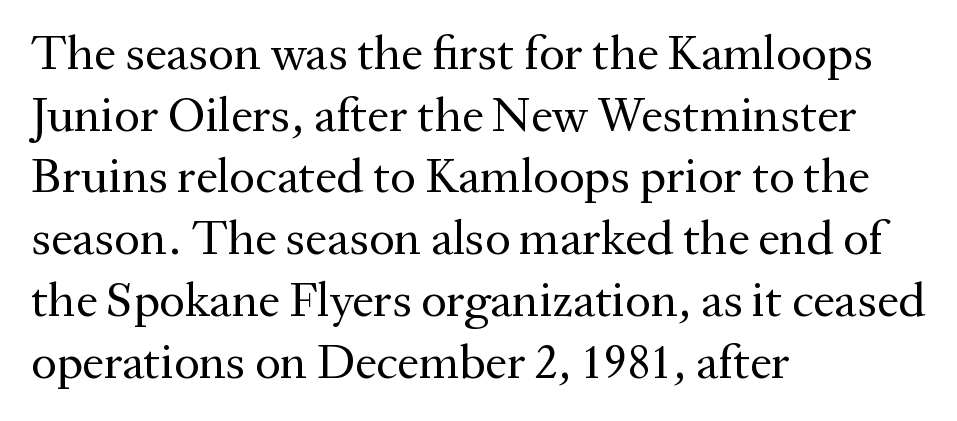
The image shows 49 px regular-weight serif type, upright; set left-aligned, normal line spacing (1.26x), normal letter spacing, not underlined; medium stroke contrast and a medium x-height.
